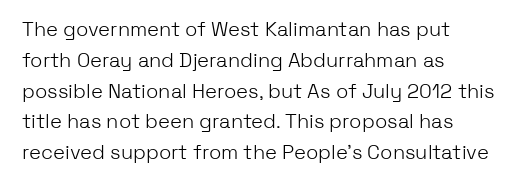
{"italic": "no", "bold": "no", "underline": "no", "align": "left", "line_spacing": "normal", "line_spacing_ratio": 1.54, "letter_spacing": "normal", "letter_spacing_em": 0.0, "glyph_px": 20}
